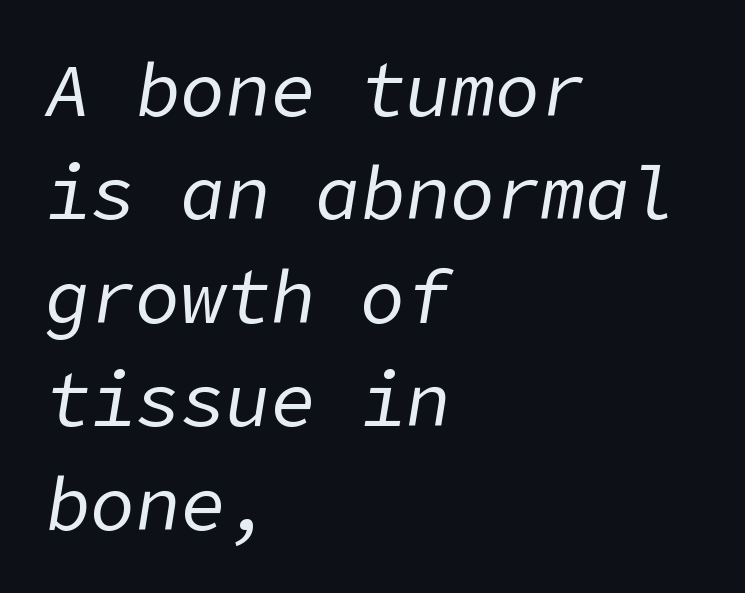
{"italic": "yes", "lean": "right", "slant_degrees": 9, "bold": "no", "weight": "regular", "width": "normal", "stroke_contrast": "low", "x_height": "medium", "underline": "no", "align": "left", "line_spacing": "normal", "line_spacing_ratio": 1.38, "letter_spacing": "normal", "letter_spacing_em": 0.0, "glyph_px": 75}
